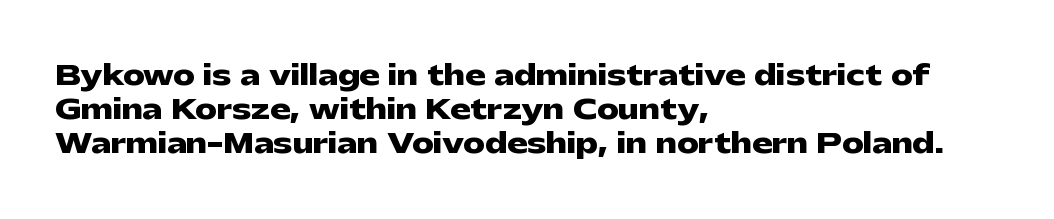
{"italic": "no", "bold": "yes", "underline": "no", "align": "left", "line_spacing": "normal", "line_spacing_ratio": 1.26, "letter_spacing": "normal", "letter_spacing_em": 0.0, "glyph_px": 27}
